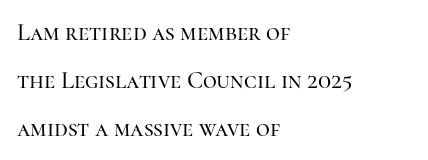
{"italic": "no", "underline": "no", "align": "left", "line_spacing": "loose", "line_spacing_ratio": 1.99, "letter_spacing": "normal", "letter_spacing_em": 0.0, "glyph_px": 24}
